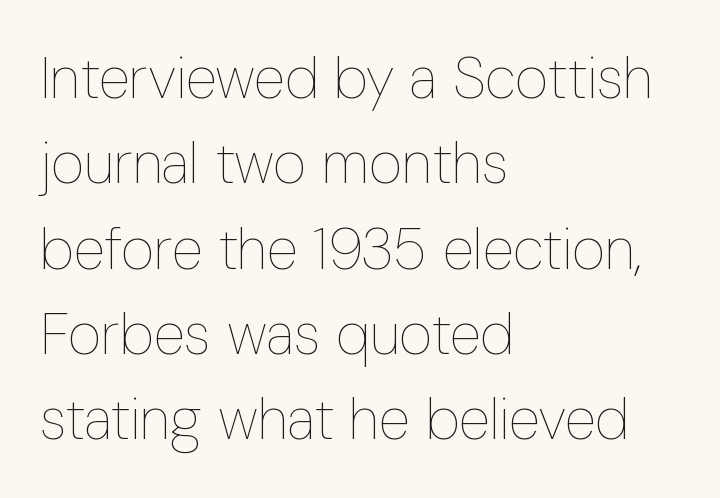
The image shows 58 px thin, condensed type, upright; set left-aligned, normal line spacing (1.47x), normal letter spacing, not underlined; low stroke contrast and a medium x-height.
